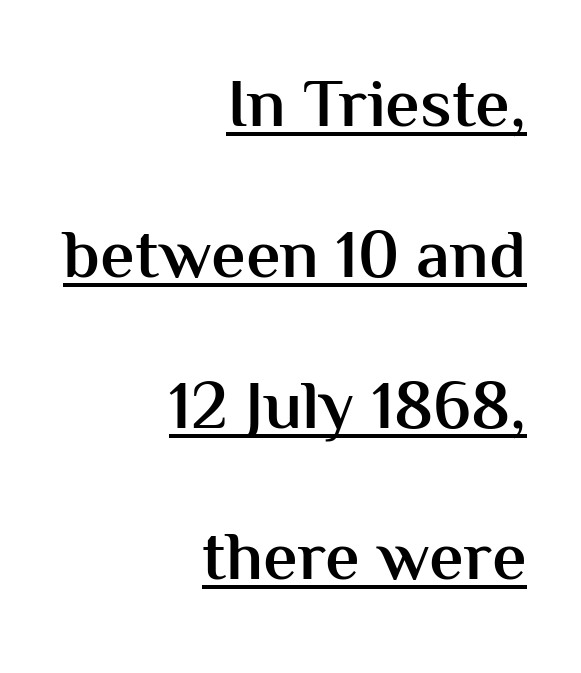
The image shows 69 px semibold sans-serif type, upright; set right-aligned, loose line spacing (2.19x), normal letter spacing, underlined; medium stroke contrast and a medium x-height.
